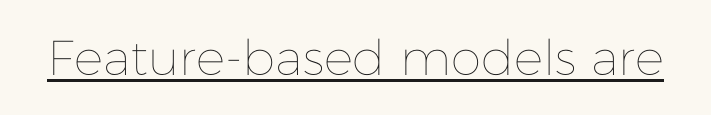
Nope, not italic — everything's standing straight. Stems and bowls with no extra thickness — not bold. The words here are underlined. Is the letter spacing exaggerated? No — it looks like the ordinary default. Here the designer chose a conventional face with non-uniform glyph widths.
